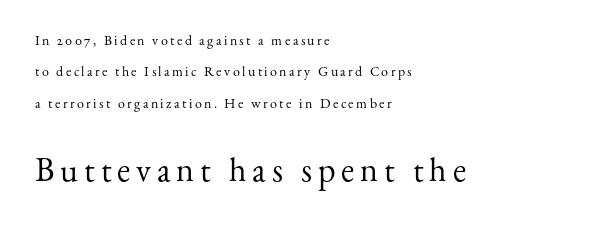
The letters stand straight up with perfectly vertical stems. The face used here is proportionally spaced, like ordinary book or web type. Each stroke keeps to a modest, everyday thickness or less. If you squint, the bottom block still reads clearly — it's the larger of the two.
